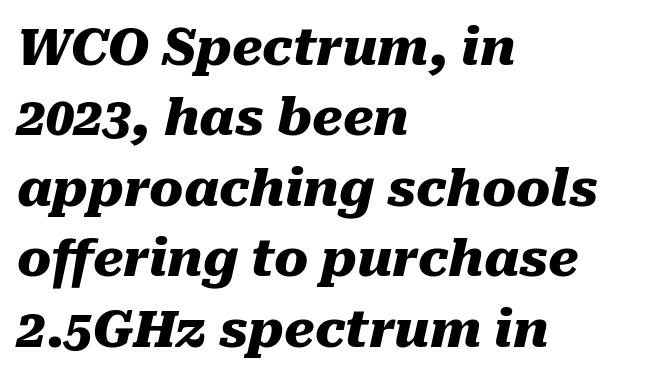
The image shows 51 px heavy type, italic (leaning right); set left-aligned, normal line spacing (1.38x), normal letter spacing, not underlined; medium stroke contrast and a medium x-height.
